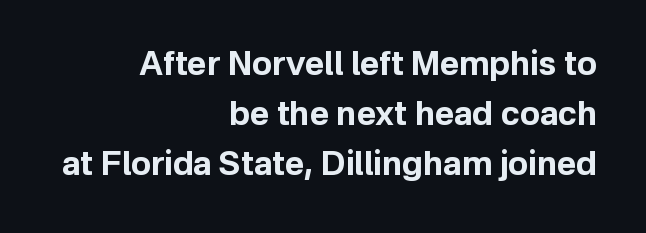
The image shows 33 px bold sans-serif type, upright; set right-aligned, normal line spacing (1.52x), normal letter spacing, not underlined; low stroke contrast and a medium x-height.
